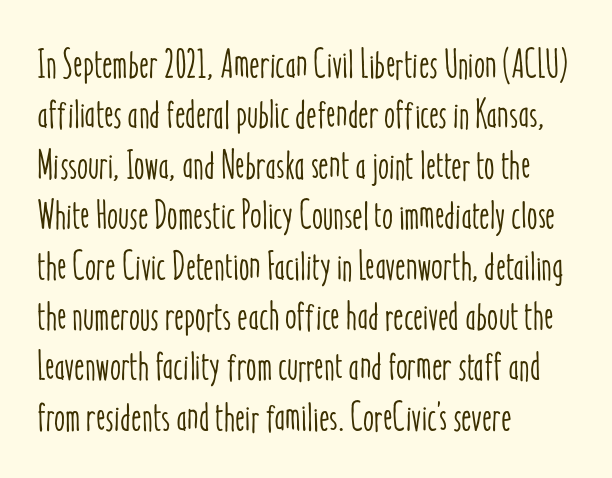
{"italic": "no", "width": "condensed", "stroke_contrast": "low", "x_height": "medium", "monospaced": "no", "underline": "no", "align": "left", "line_spacing": "normal", "line_spacing_ratio": 1.26, "letter_spacing": "normal", "letter_spacing_em": 0.0, "glyph_px": 40}
